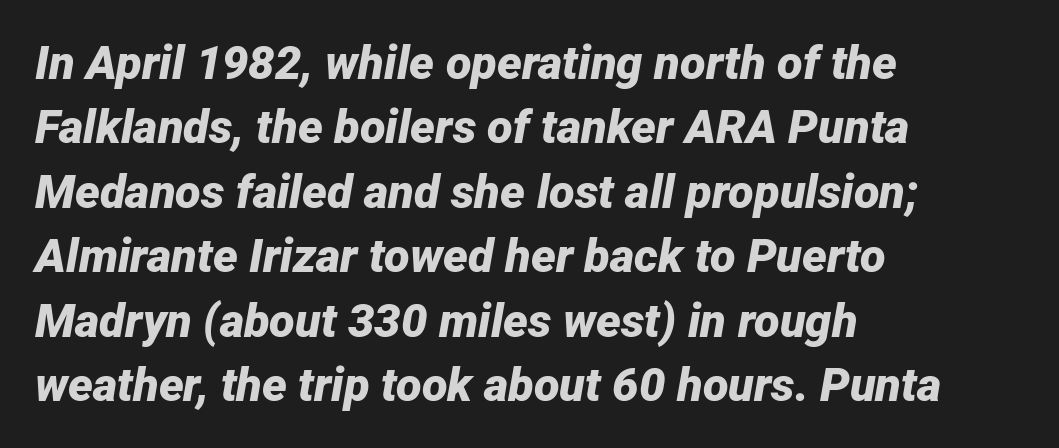
Q: Is the text bold? A: Yes.
Q: Is the text italic (slanted)? A: Yes, it leans right by about 12 degrees.
Q: Is the text underlined? A: No.
Q: How is the paragraph aligned? A: Left-aligned.
Q: Is the spacing between letters normal or unusually wide? A: Normal.
Q: Is the spacing between lines tight, normal or loose? A: Normal.
Q: Width (condensed, normal, or wide)? A: Normal.
Q: Stroke contrast? A: Low.
Q: x-height? A: Medium.
Q: Monospaced? A: No.
